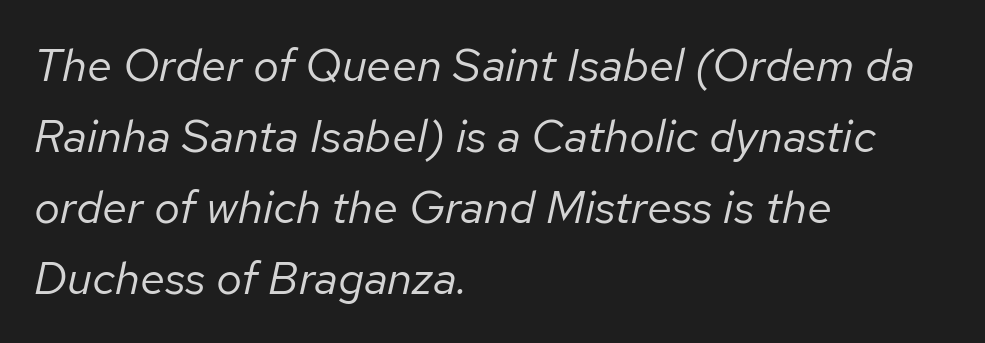
Q: Is the text bold? A: No.
Q: Is the text italic (slanted)? A: Yes, it leans right by about 12 degrees.
Q: Is the text underlined? A: No.
Q: How is the paragraph aligned? A: Left-aligned.
Q: Is the spacing between letters normal or unusually wide? A: Normal.
Q: Is the spacing between lines tight, normal or loose? A: Normal.
Q: Width (condensed, normal, or wide)? A: Normal.
Q: Stroke contrast? A: Low.
Q: x-height? A: Medium.
Q: Monospaced? A: No.
